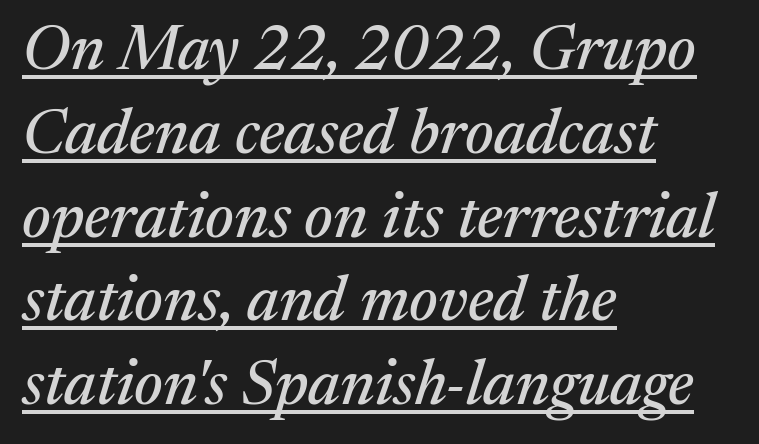
Q: Is the text italic (slanted)? A: Yes, it leans right by about 17 degrees.
Q: Is the typeface a serif or a sans-serif typeface? A: Serif.
Q: Is the text underlined? A: Yes.
Q: How is the paragraph aligned? A: Left-aligned.
Q: Is the spacing between letters normal or unusually wide? A: Normal.
Q: Is the spacing between lines tight, normal or loose? A: Normal.
Q: Width (condensed, normal, or wide)? A: Normal.
Q: Stroke contrast? A: Medium.
Q: x-height? A: Medium.
Q: Monospaced? A: No.
